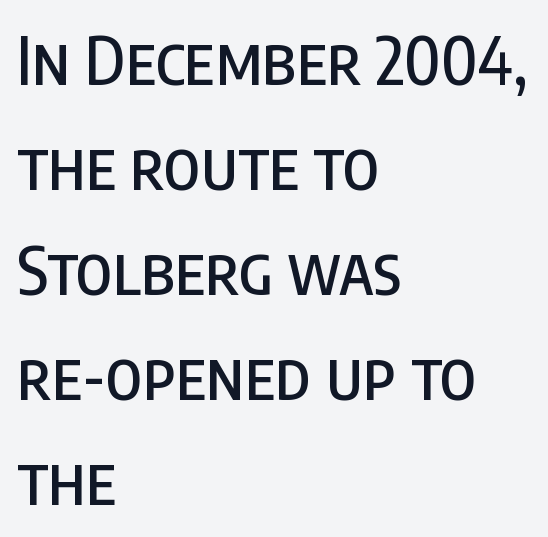
Here the designer chose a conventional face with non-uniform glyph widths. Glance below the letters and you will spot only blank space. Words appear dense and cohesive because spacing is normal. The rows are spaced the way most documents space them.
